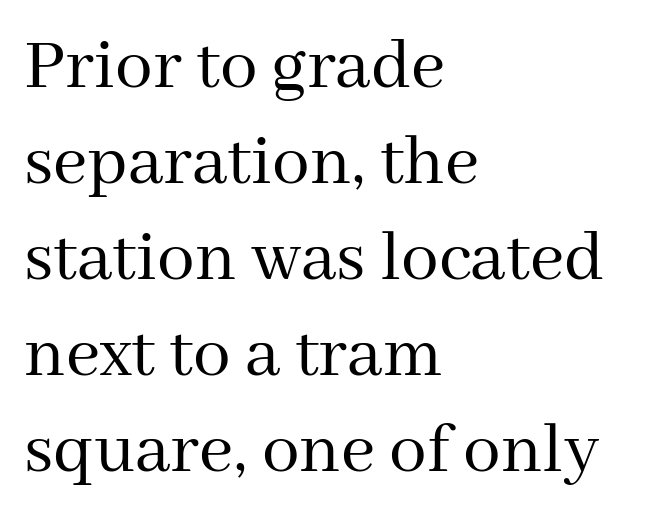
{"serif": "yes", "italic": "no", "bold": "no", "weight": "regular", "width": "normal", "stroke_contrast": "medium", "x_height": "medium", "monospaced": "no", "underline": "no", "align": "left", "line_spacing": "normal", "line_spacing_ratio": 1.28, "letter_spacing": "normal", "letter_spacing_em": 0.0, "glyph_px": 75}
